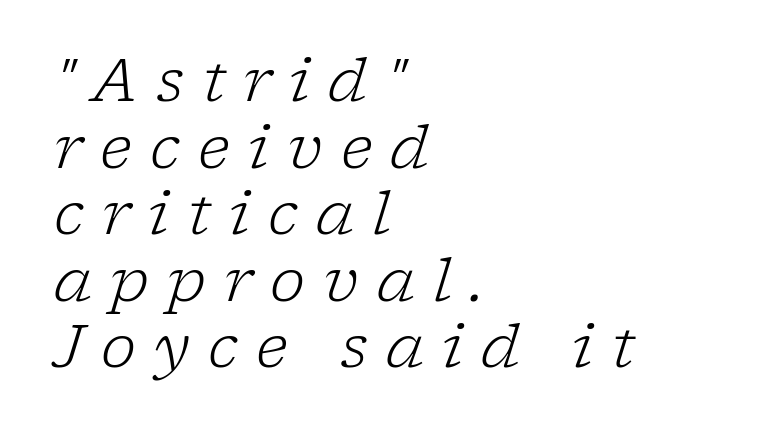
Q: Is the text bold? A: No.
Q: Is the text italic (slanted)? A: Yes, it leans right by about 17 degrees.
Q: Is the typeface a serif or a sans-serif typeface? A: Serif.
Q: Is the text underlined? A: No.
Q: How is the paragraph aligned? A: Left-aligned.
Q: Is the spacing between letters normal or unusually wide? A: Unusually wide.
Q: Is the spacing between lines tight, normal or loose? A: Tight.
Q: Width (condensed, normal, or wide)? A: Normal.
Q: Stroke contrast? A: Low.
Q: x-height? A: Medium.
Q: Monospaced? A: No.
